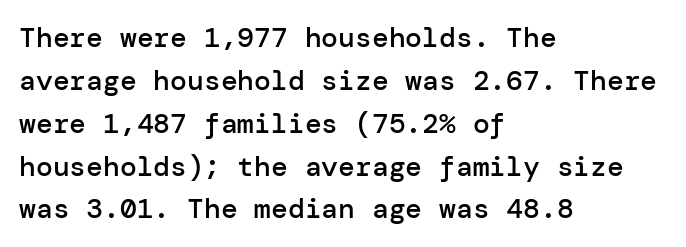
Honestly, the letter spacing is just normal — you wouldn't notice it. Does the type have serifs? No, each stem ends abruptly. One-word summary of the alignment: left. The designer left line spacing at the default. You can tell it's not italic because the verticals are truly vertical. Only glyphs here, with clear space below each row.
